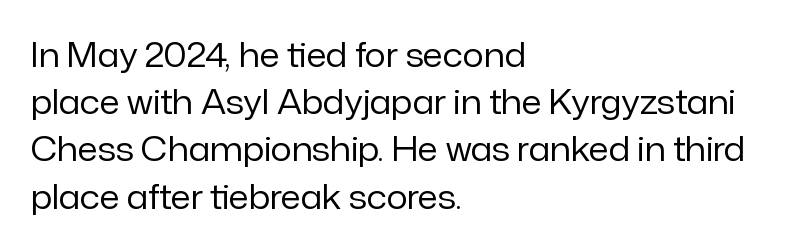
{"serif": "no", "italic": "no", "bold": "no", "weight": "regular", "width": "normal", "stroke_contrast": "low", "x_height": "medium", "monospaced": "no", "underline": "no", "align": "left", "line_spacing": "normal", "line_spacing_ratio": 1.43, "letter_spacing": "normal", "letter_spacing_em": 0.0, "glyph_px": 33}
